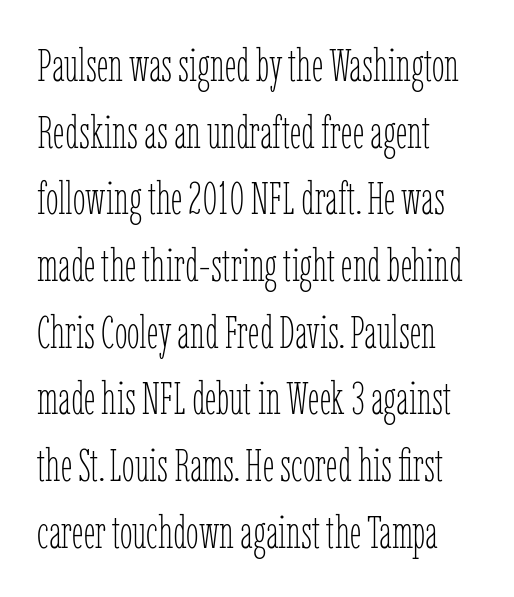
Q: Is the text bold? A: No.
Q: Is the text italic (slanted)? A: No, it is upright.
Q: Is the text underlined? A: No.
Q: How is the paragraph aligned? A: Left-aligned.
Q: Is the spacing between letters normal or unusually wide? A: Normal.
Q: Is the spacing between lines tight, normal or loose? A: Normal.
Q: Width (condensed, normal, or wide)? A: Condensed.
Q: Stroke contrast? A: Low.
Q: x-height? A: Medium.
Q: Monospaced? A: No.
